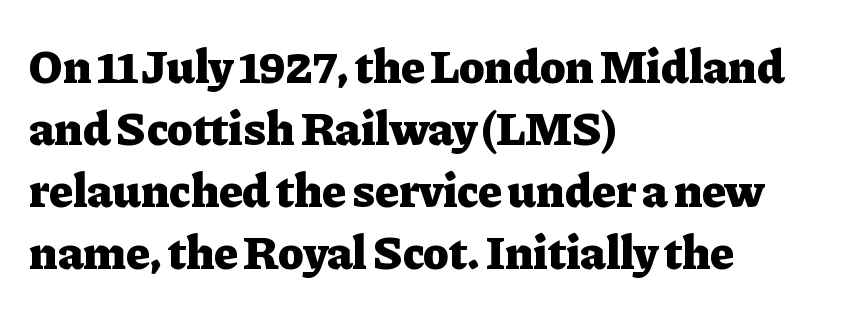
The image shows 48 px heavy serif type, upright; set left-aligned, normal line spacing (1.29x), normal letter spacing, not underlined; low stroke contrast and a medium x-height.
